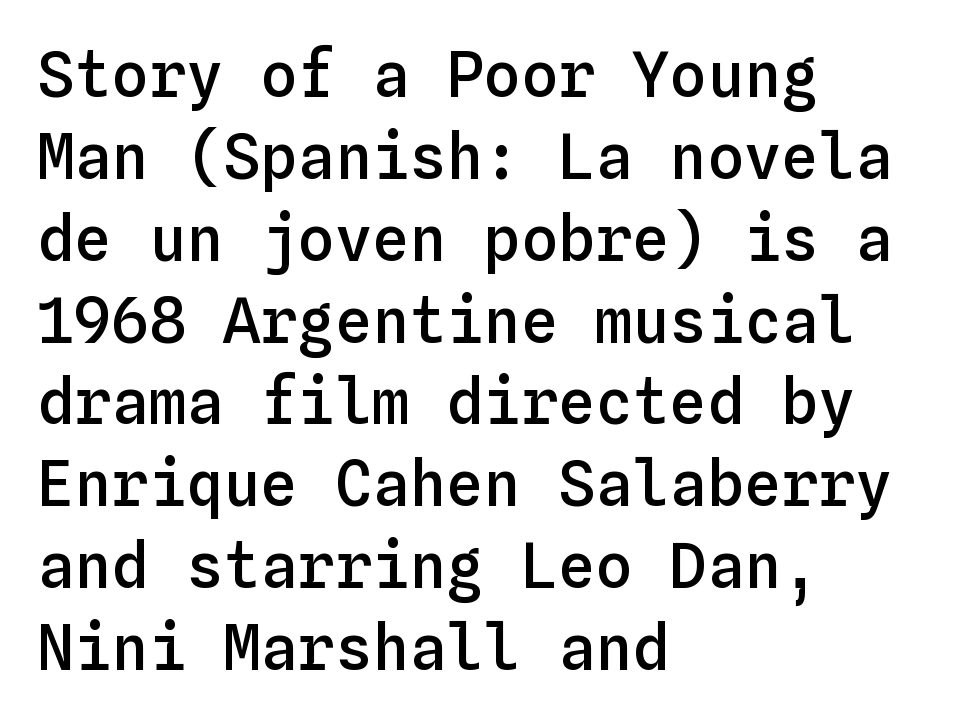
{"italic": "no", "bold": "semi", "weight": "semibold", "width": "normal", "stroke_contrast": "low", "x_height": "medium", "monospaced": "yes", "underline": "no", "align": "left", "line_spacing": "normal", "line_spacing_ratio": 1.32, "letter_spacing": "normal", "letter_spacing_em": 0.0, "glyph_px": 62}
